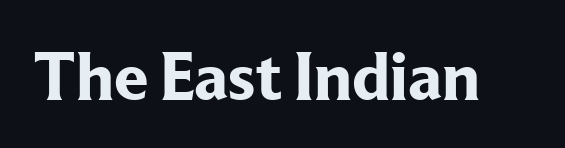
The strokes are fattened all the way to bold. Rendered with straight, roman letterforms. Each letter keeps its own natural width here, so spacing adapts to shape. Observe the serifs anchoring each vertical stroke in this sample.
